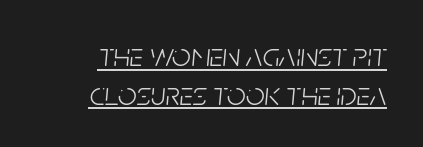
{"italic": "yes", "lean": "right", "slant_degrees": 5, "bold": "no", "weight": "light", "width": "condensed", "stroke_contrast": "low", "x_height": "large", "monospaced": "no", "underline": "yes", "line_spacing_ratio": 1.17, "letter_spacing": "normal", "letter_spacing_em": 0.0, "glyph_px": 33}
